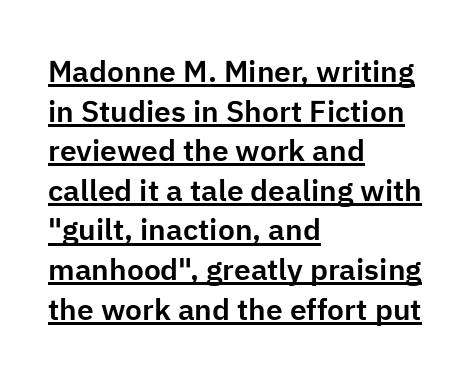
The image shows 30 px sans-serif type, upright; set left-aligned, normal line spacing (1.32x), normal letter spacing, underlined; low stroke contrast and a medium x-height.
